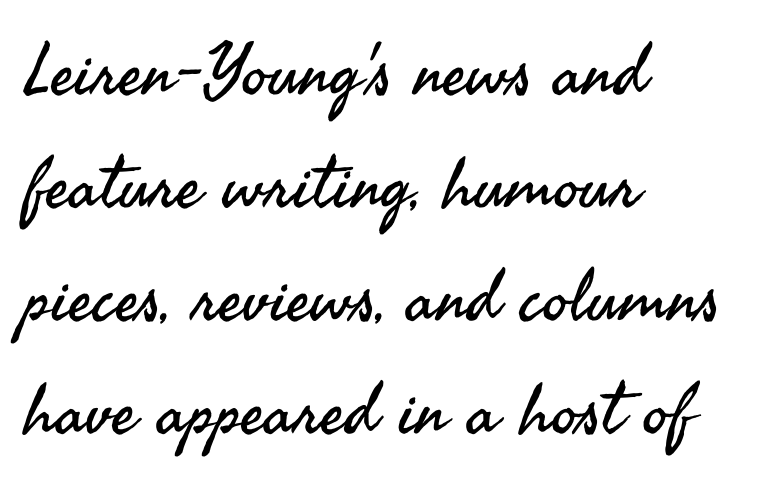
{"serif": "no", "bold": "no", "weight": "regular", "width": "normal", "stroke_contrast": "medium", "x_height": "small", "monospaced": "no", "underline": "no", "align": "left", "line_spacing": "normal", "line_spacing_ratio": 1.59, "letter_spacing": "normal", "letter_spacing_em": 0.0, "glyph_px": 71}
